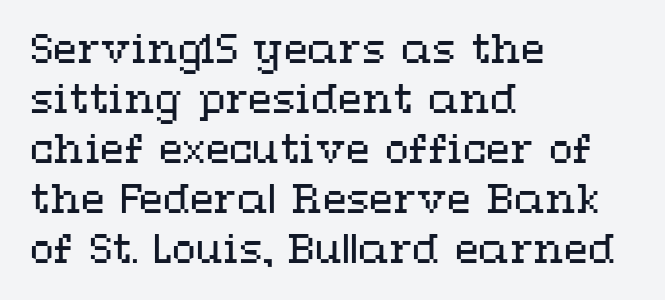
Q: Is the text bold? A: No.
Q: Is the text italic (slanted)? A: No, it is upright.
Q: Is the text underlined? A: No.
Q: How is the paragraph aligned? A: Left-aligned.
Q: Is the spacing between letters normal or unusually wide? A: Normal.
Q: Is the spacing between lines tight, normal or loose? A: Normal.
Q: Width (condensed, normal, or wide)? A: Wide.
Q: Stroke contrast? A: Medium.
Q: x-height? A: Medium.
Q: Monospaced? A: No.
